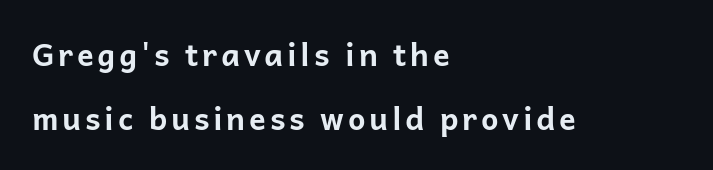
Q: Is the text bold? A: Yes.
Q: Is the text italic (slanted)? A: No, it is upright.
Q: Is the typeface a serif or a sans-serif typeface? A: Sans-serif.
Q: Is the text underlined? A: No.
Q: How is the paragraph aligned? A: Left-aligned.
Q: Is the spacing between lines tight, normal or loose? A: Loose.
Q: Width (condensed, normal, or wide)? A: Normal.
Q: Stroke contrast? A: Low.
Q: x-height? A: Medium.
Q: Monospaced? A: No.
